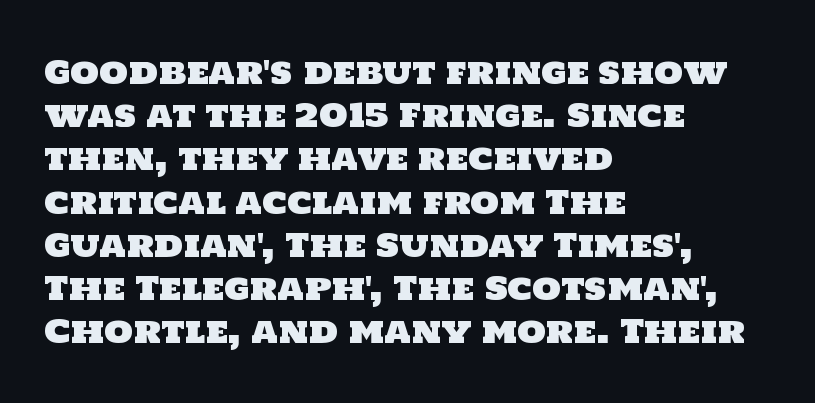
The image shows 33 px sans-serif type; set left-aligned, normal line spacing (1.31x), normal letter spacing, not underlined; low stroke contrast and a large x-height.
